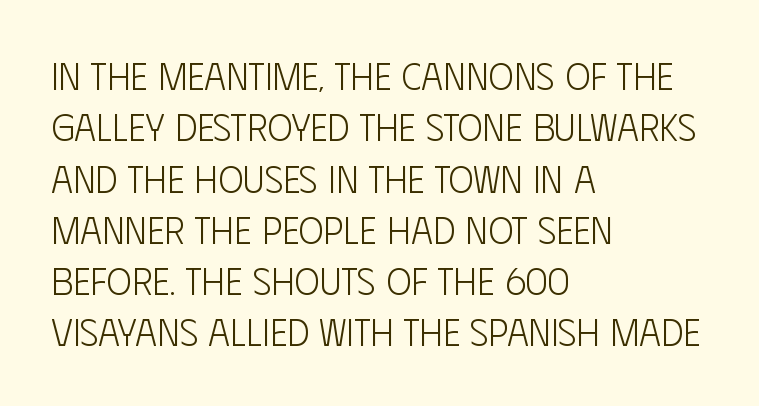
{"serif": "no", "italic": "no", "bold": "no", "weight": "light", "width": "condensed", "stroke_contrast": "low", "x_height": "large", "monospaced": "no", "underline": "no", "align": "left", "line_spacing": "normal", "line_spacing_ratio": 1.35, "letter_spacing": "normal", "letter_spacing_em": 0.0, "glyph_px": 38}
